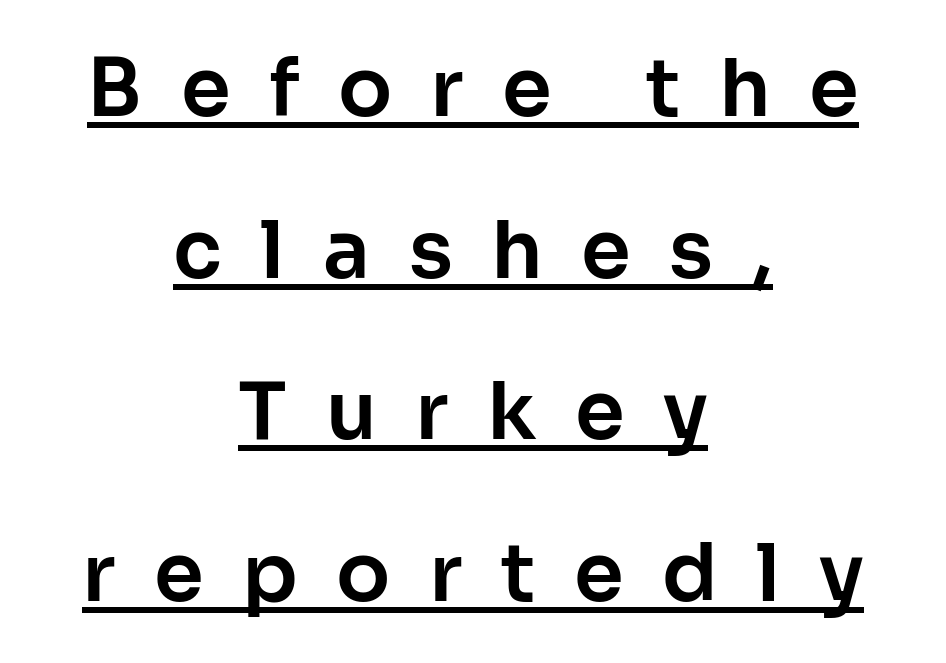
The image shows 80 px sans-serif type, upright; set centered, loose line spacing (2.02x), unusually wide letter spacing (+0.48 em), underlined; low stroke contrast and a medium x-height.
